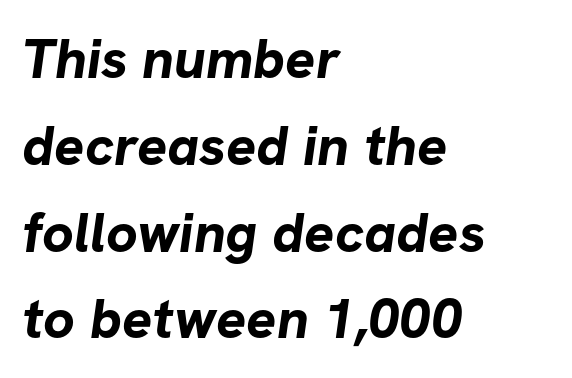
The image shows 56 px bold sans-serif type; set left-aligned, normal line spacing (1.55x), normal letter spacing, not underlined; low stroke contrast and a medium x-height.
